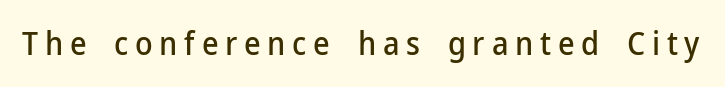
The image shows 32 px sans-serif type, upright; set unusually wide letter spacing (+0.21 em), not underlined; low stroke contrast and a medium x-height.
